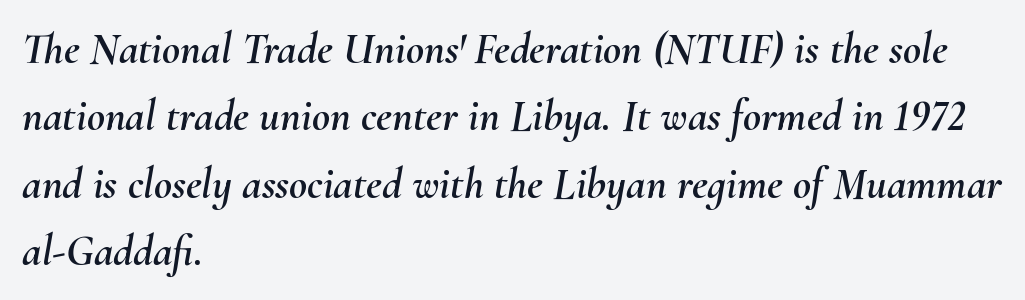
Q: Is the text italic (slanted)? A: Yes, it leans right by about 10 degrees.
Q: Is the text underlined? A: No.
Q: How is the paragraph aligned? A: Left-aligned.
Q: Is the spacing between letters normal or unusually wide? A: Normal.
Q: Is the spacing between lines tight, normal or loose? A: Normal.
Q: Width (condensed, normal, or wide)? A: Normal.
Q: Stroke contrast? A: Medium.
Q: x-height? A: Small.
Q: Monospaced? A: No.
